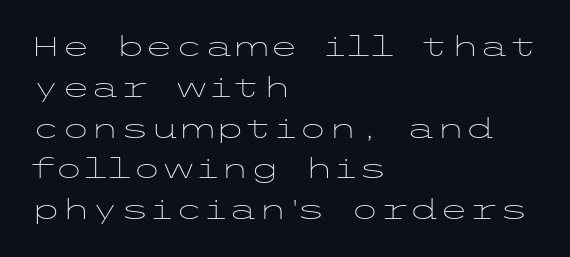
The image shows 27 px text type, upright; set left-aligned, normal line spacing (1.51x), normal letter spacing, not underlined.
